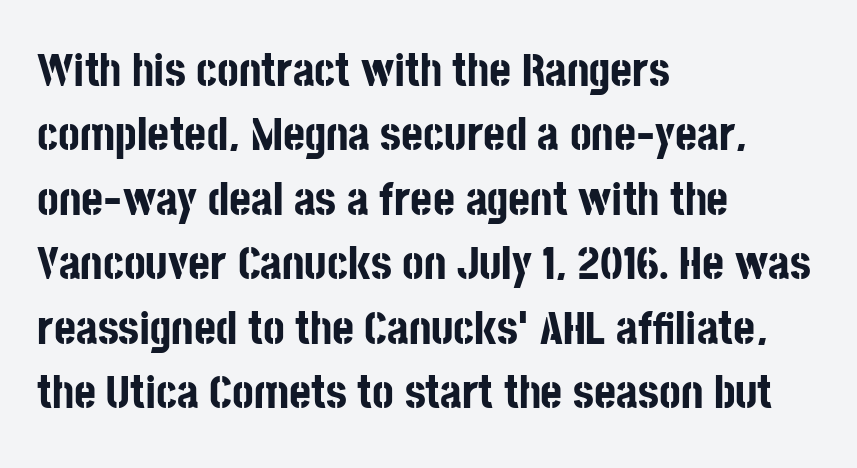
The axis of the letterforms is exactly vertical. The block of text has a typical density, with ordinary space between rows. Visually the block forms a straight wall on the left and a jagged coastline on the right. Varying glyph widths throughout — classic text-font behaviour. Inter-character spacing is left at the font's built-in metrics. A clean baseline with only descenders dipping below it.
